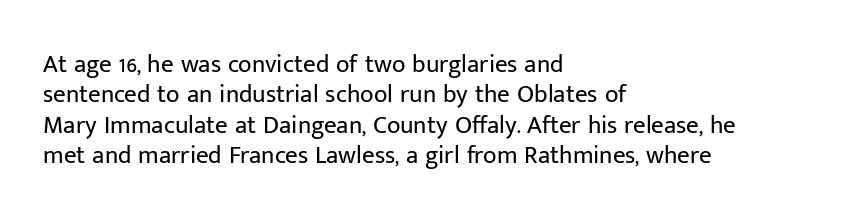
Nope, not italic — everything's standing straight. Only glyphs here, with clear space below each row. Leftover space on each line is placed entirely after the last word. The gaps between neighbouring characters are ordinary and unremarkable. A light-to-regular cut is what we see here.
